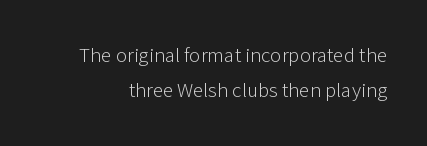
The image shows 21 px text type, upright; set normal line spacing (1.66x), normal letter spacing, not underlined.
